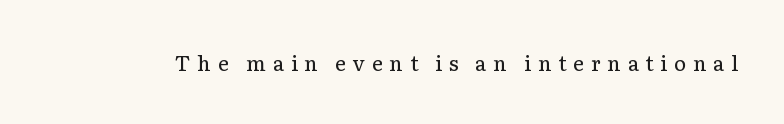
This is roman type, the default non-slanted kind. Between one letter and the next there's a generous, obvious gap. These glyphs show unthickened strokes, regular width or finer. The space beneath each line is pristine and unruled.
